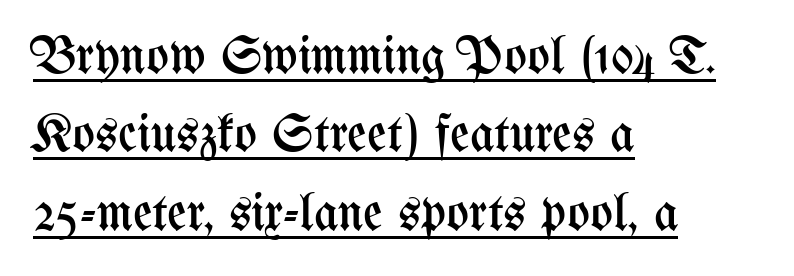
{"italic": "no", "bold": "no", "weight": "regular", "width": "condensed", "stroke_contrast": "medium", "x_height": "medium", "monospaced": "no", "underline": "yes", "align": "left", "line_spacing": "normal", "line_spacing_ratio": 1.48, "letter_spacing": "normal", "letter_spacing_em": 0.0, "glyph_px": 53}
